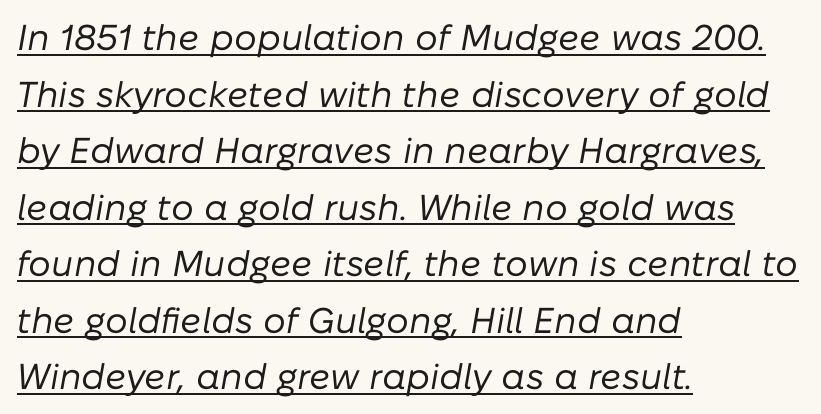
Compared with a typical body face, this is equally light or lighter still. A typesetter would mark this as italic. Descenders here cross a horizontal rule under the line. All the whitespace from short lines collects on the right. The tracking reads as untouched default to a designer's eye. Looks like regular typesetting: each glyph gets only the width it needs.
